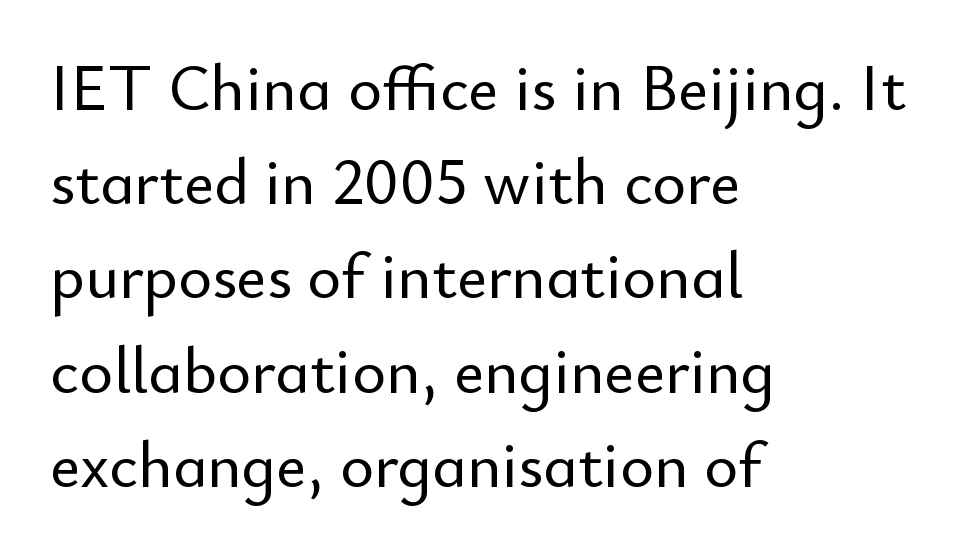
The image shows 65 px sans-serif type, upright; set left-aligned, normal line spacing (1.45x), normal letter spacing, not underlined; low stroke contrast and a small x-height.
